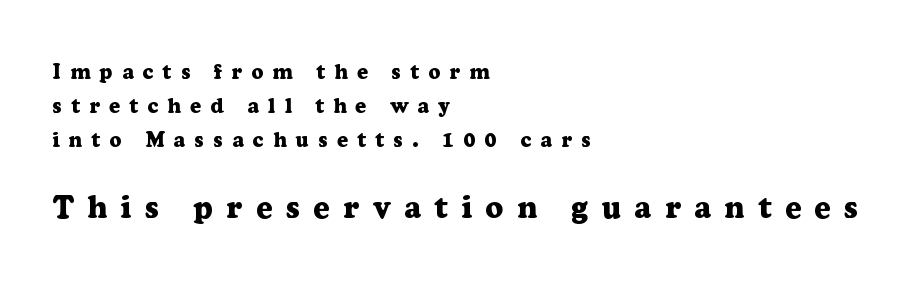
The image shows 31 px heavy serif type, upright; set left-aligned, normal line spacing (1.62x), unusually wide letter spacing (+0.44 em), not underlined; the second (bottom) block is 1.48x larger; low stroke contrast and a medium x-height.
